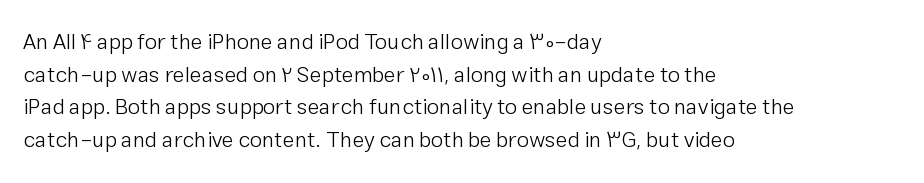
Q: Is the text bold? A: No.
Q: Is the text italic (slanted)? A: No, it is upright.
Q: Is the text underlined? A: No.
Q: How is the paragraph aligned? A: Left-aligned.
Q: Is the spacing between letters normal or unusually wide? A: Normal.
Q: Is the spacing between lines tight, normal or loose? A: Normal.
